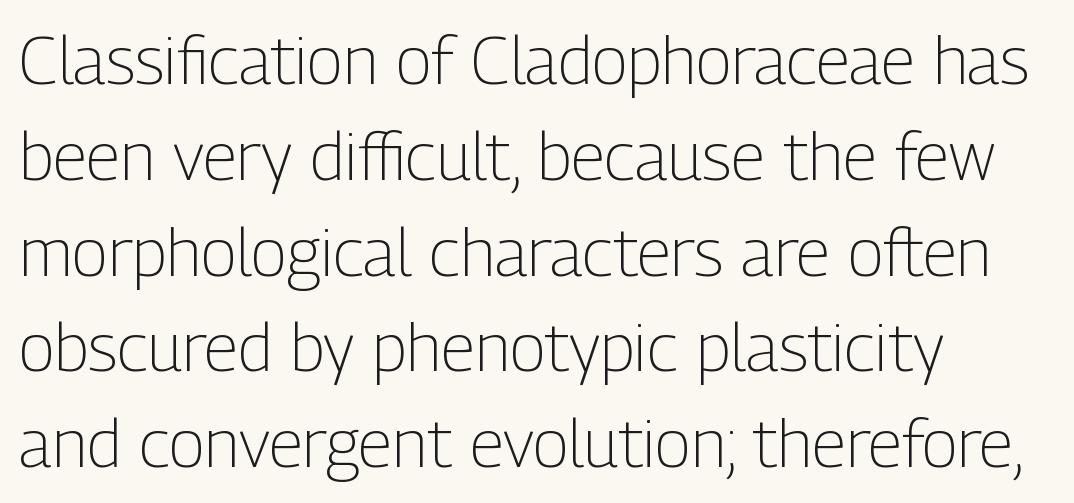
Q: Is the text bold? A: No.
Q: Is the text italic (slanted)? A: No, it is upright.
Q: Is the typeface a serif or a sans-serif typeface? A: Sans-serif.
Q: Is the text underlined? A: No.
Q: How is the paragraph aligned? A: Left-aligned.
Q: Is the spacing between letters normal or unusually wide? A: Normal.
Q: Is the spacing between lines tight, normal or loose? A: Normal.
Q: Width (condensed, normal, or wide)? A: Condensed.
Q: Stroke contrast? A: Low.
Q: x-height? A: Medium.
Q: Monospaced? A: No.
